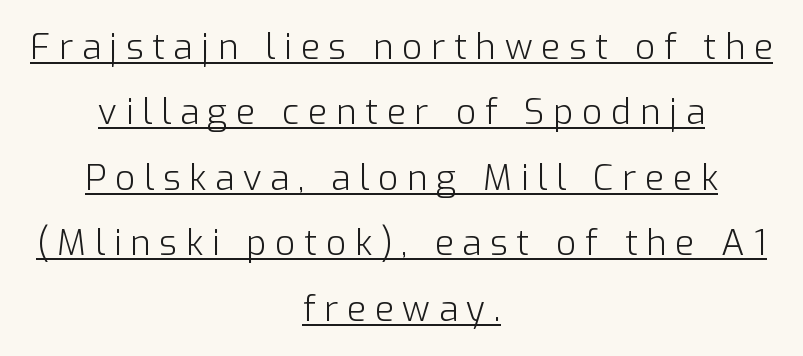
The image shows 35 px light sans-serif type, upright; set centered, line spacing 1.87x, unusually wide letter spacing (+0.25 em), underlined; low stroke contrast and a medium x-height.
